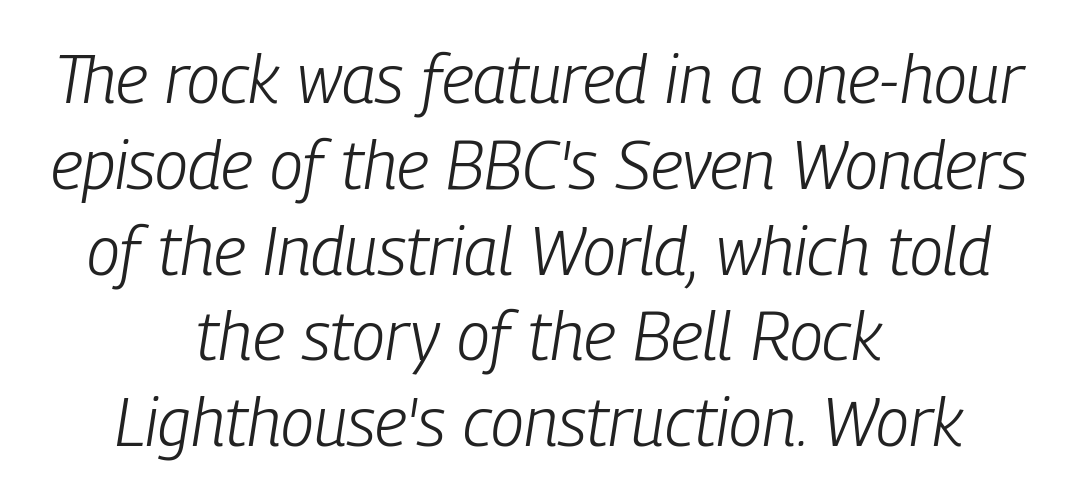
Is the stroke heavy? The answer is a plain regular-or-lighter. This rendering leaves character spacing at its baseline value. If you drew a line through each stem, it would be angled. The lines sit at an ordinary, default distance from one another. You could not count columns in this text — the font is proportionally spaced.
